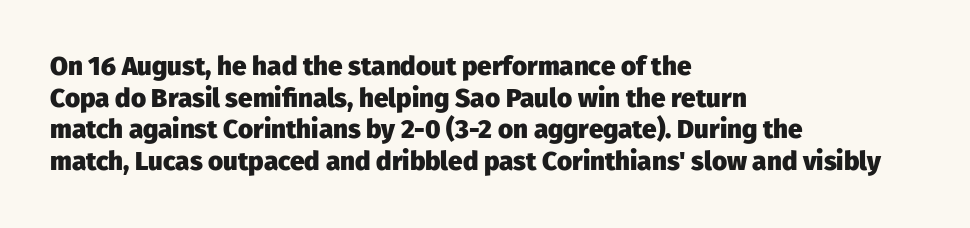
The image shows 26 px bold type, upright; set left-aligned, line spacing 1.22x, normal letter spacing, not underlined.
